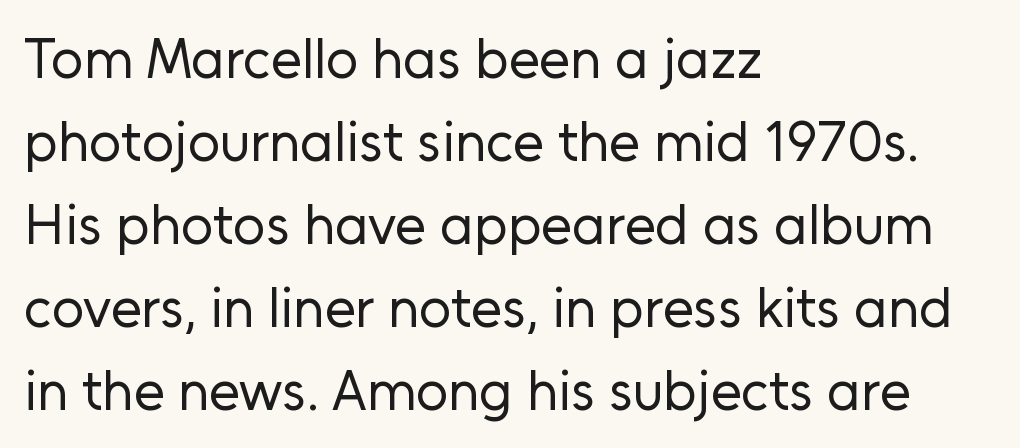
{"serif": "no", "italic": "no", "bold": "no", "weight": "regular", "width": "normal", "stroke_contrast": "low", "x_height": "medium", "monospaced": "no", "underline": "no", "align": "left", "line_spacing": "normal", "line_spacing_ratio": 1.48, "letter_spacing": "normal", "letter_spacing_em": 0.0, "glyph_px": 56}
